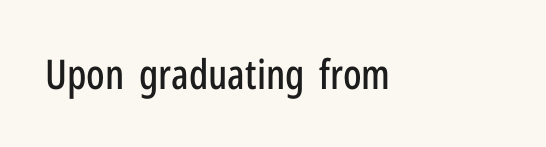
{"serif": "no", "italic": "no", "width": "condensed", "stroke_contrast": "low", "x_height": "medium", "monospaced": "no", "underline": "no", "letter_spacing": "normal", "letter_spacing_em": 0.0, "glyph_px": 41}
